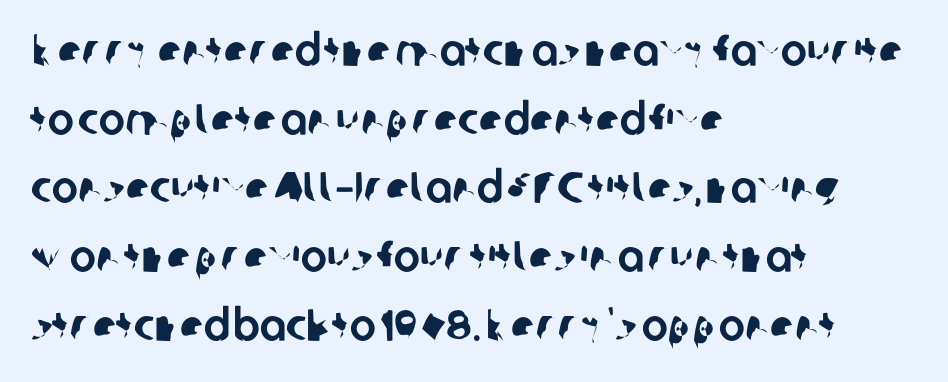
Q: Is the typeface a serif or a sans-serif typeface? A: Sans-serif.
Q: Is the text underlined? A: No.
Q: How is the paragraph aligned? A: Left-aligned.
Q: Is the spacing between letters normal or unusually wide? A: Normal.
Q: Is the spacing between lines tight, normal or loose? A: Normal.
Q: Width (condensed, normal, or wide)? A: Normal.
Q: Stroke contrast? A: Low.
Q: x-height? A: Medium.
Q: Monospaced? A: No.
